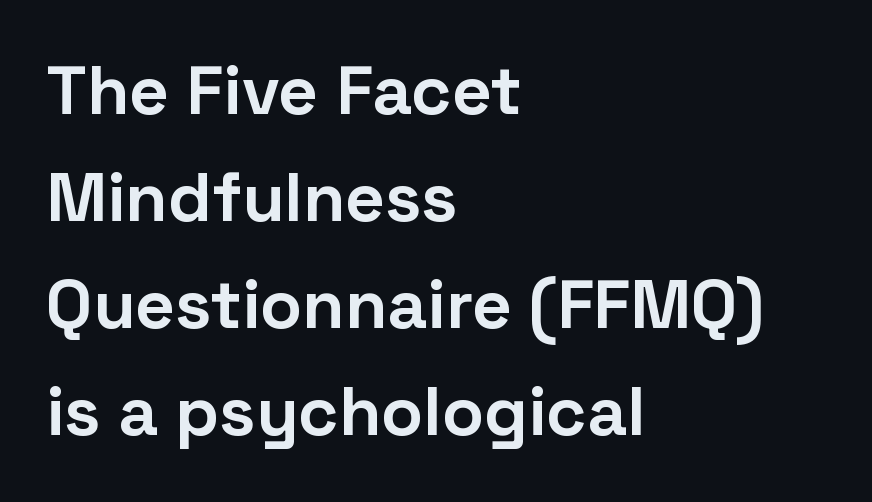
Q: Is the text bold? A: Yes.
Q: Is the text italic (slanted)? A: No, it is upright.
Q: Is the typeface a serif or a sans-serif typeface? A: Sans-serif.
Q: Is the text underlined? A: No.
Q: How is the paragraph aligned? A: Left-aligned.
Q: Is the spacing between letters normal or unusually wide? A: Normal.
Q: Is the spacing between lines tight, normal or loose? A: Normal.
Q: Width (condensed, normal, or wide)? A: Normal.
Q: Stroke contrast? A: Low.
Q: x-height? A: Medium.
Q: Monospaced? A: No.
